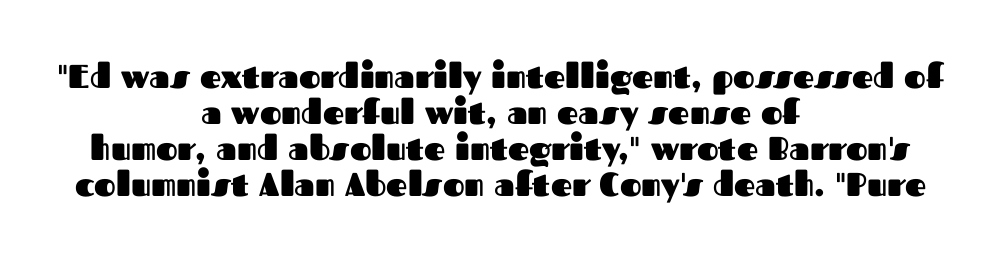
{"serif": "no", "italic": "no", "bold": "yes", "weight": "heavy", "width": "normal", "stroke_contrast": "medium", "x_height": "medium", "monospaced": "no", "underline": "no", "align": "center", "line_spacing": "tight", "line_spacing_ratio": 1.09, "letter_spacing": "normal", "letter_spacing_em": 0.0, "glyph_px": 33}
